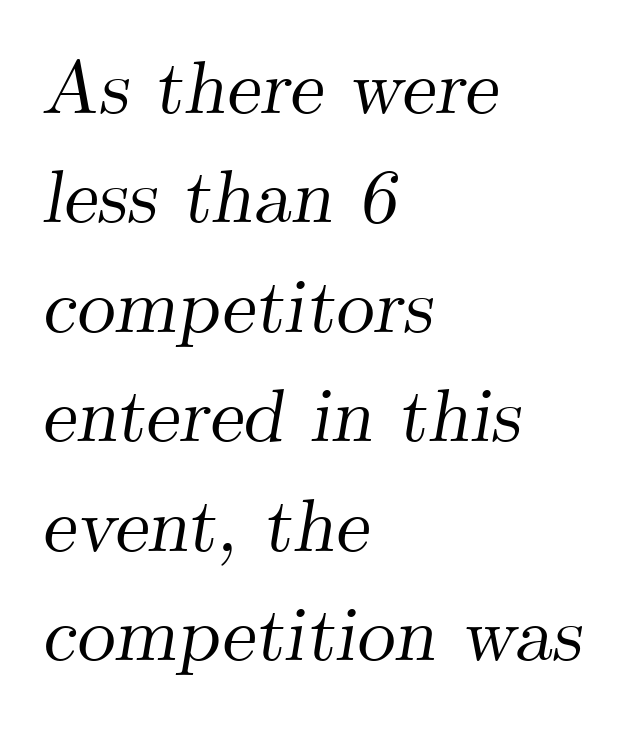
{"serif": "yes", "italic": "yes", "lean": "right", "slant_degrees": 9, "width": "normal", "stroke_contrast": "medium", "x_height": "small", "monospaced": "no", "underline": "no", "align": "left", "line_spacing": "normal", "line_spacing_ratio": 1.44, "letter_spacing": "normal", "letter_spacing_em": 0.0, "glyph_px": 76}
